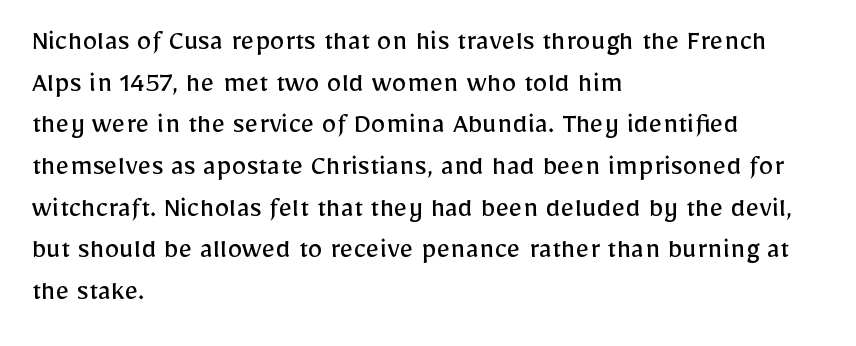
The image shows 30 px regular-weight sans-serif type, upright; set left-aligned, normal line spacing (1.39x), normal letter spacing, not underlined; low stroke contrast and a medium x-height.
